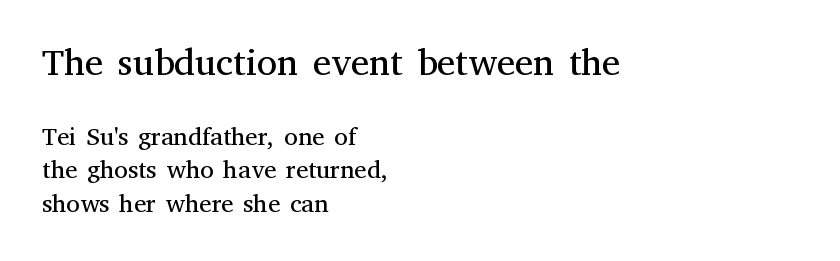
The image shows 37 px regular-weight serif type, upright; set left-aligned, normal line spacing (1.35x), normal letter spacing, not underlined; the first (top) block is 1.48x larger; medium stroke contrast and a medium x-height.
